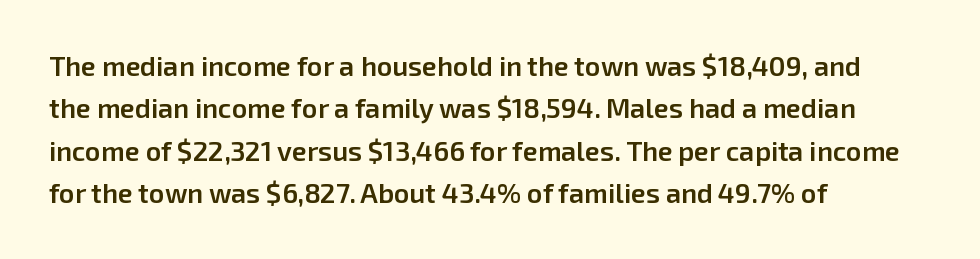
The image shows 27 px text type, upright; set left-aligned, normal line spacing (1.57x), normal letter spacing, not underlined.
